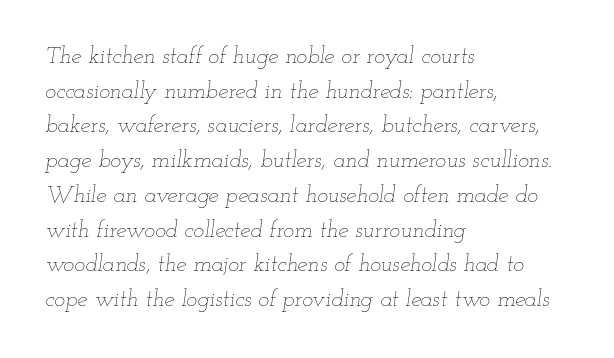
The image shows 23 px text type, italic (leaning right); set left-aligned, normal line spacing (1.51x), normal letter spacing, not underlined.
